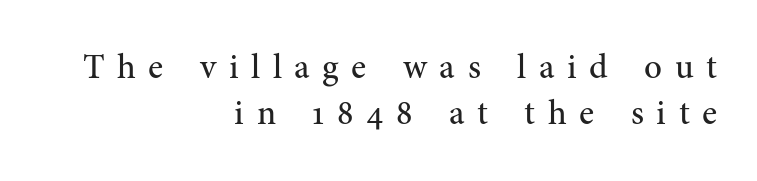
The image shows 35 px regular-weight serif type, upright; set right-aligned, normal line spacing (1.31x), unusually wide letter spacing (+0.36 em), not underlined; medium stroke contrast and a medium x-height.
